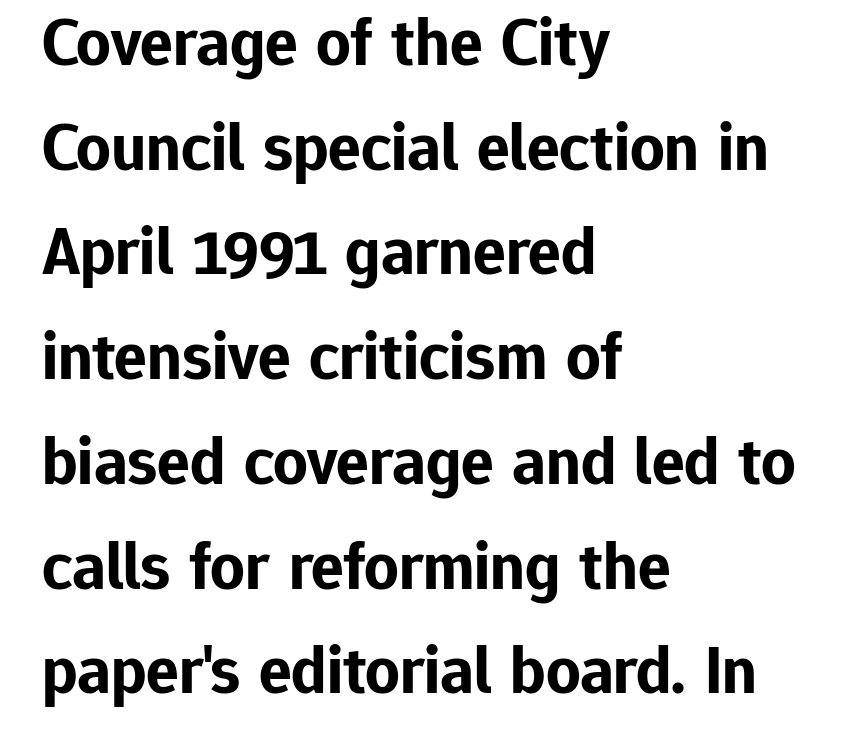
{"serif": "no", "italic": "no", "bold": "yes", "weight": "bold", "width": "normal", "stroke_contrast": "low", "x_height": "medium", "monospaced": "no", "underline": "no", "align": "left", "line_spacing": "normal", "line_spacing_ratio": 1.54, "letter_spacing": "normal", "letter_spacing_em": 0.0, "glyph_px": 68}
